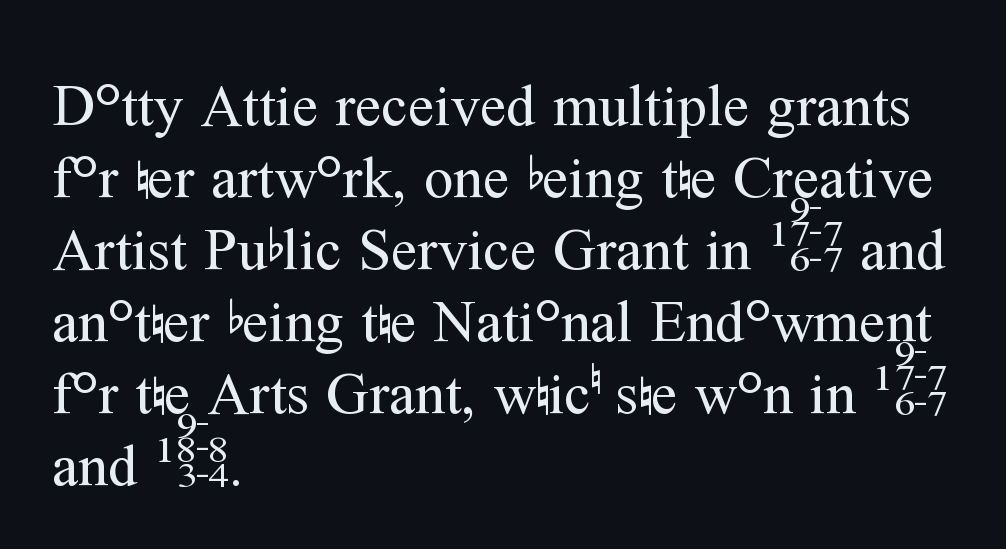
Nothing heavy about these letters — not bold at all. Characters follow at the spacing the type designer built in. Check where the strokes stop: tiny serifs finish them off. The letters stand upright; this is a roman face. Do the characters align in a grid? No, the font is proportional.
